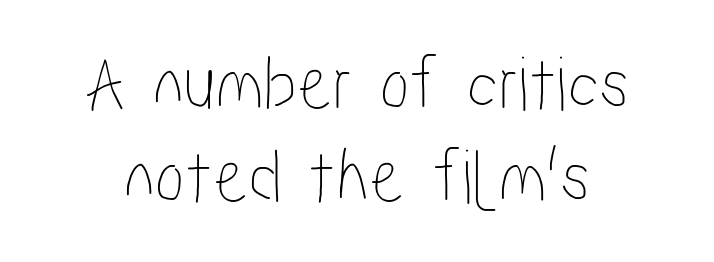
Q: Is the text italic (slanted)? A: No, it is upright.
Q: Is the text underlined? A: No.
Q: Is the spacing between letters normal or unusually wide? A: Normal.
Q: Width (condensed, normal, or wide)? A: Condensed.
Q: Stroke contrast? A: Low.
Q: x-height? A: Medium.
Q: Monospaced? A: No.
